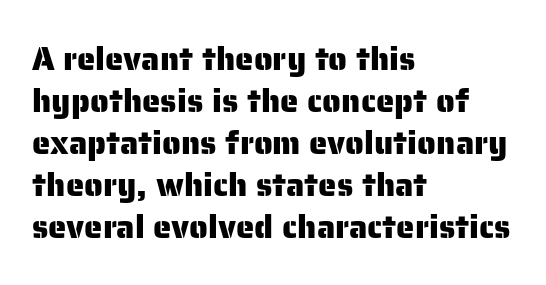
Q: Is the text italic (slanted)? A: No, it is upright.
Q: Is the typeface a serif or a sans-serif typeface? A: Sans-serif.
Q: Is the text underlined? A: No.
Q: How is the paragraph aligned? A: Left-aligned.
Q: Is the spacing between letters normal or unusually wide? A: Normal.
Q: Is the spacing between lines tight, normal or loose? A: Normal.
Q: Width (condensed, normal, or wide)? A: Normal.
Q: Stroke contrast? A: Low.
Q: x-height? A: Medium.
Q: Monospaced? A: No.
